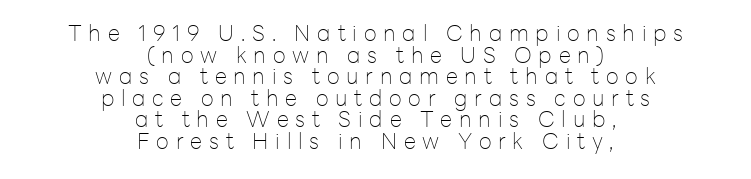
{"italic": "no", "bold": "no", "underline": "no", "align": "center", "line_spacing": "tight", "line_spacing_ratio": 0.98, "letter_spacing": "wide", "letter_spacing_em": 0.31, "glyph_px": 22}
